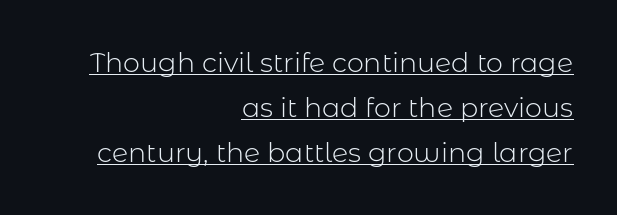
The image shows 27 px text type, upright; set right-aligned, normal line spacing (1.67x), normal letter spacing, underlined.
